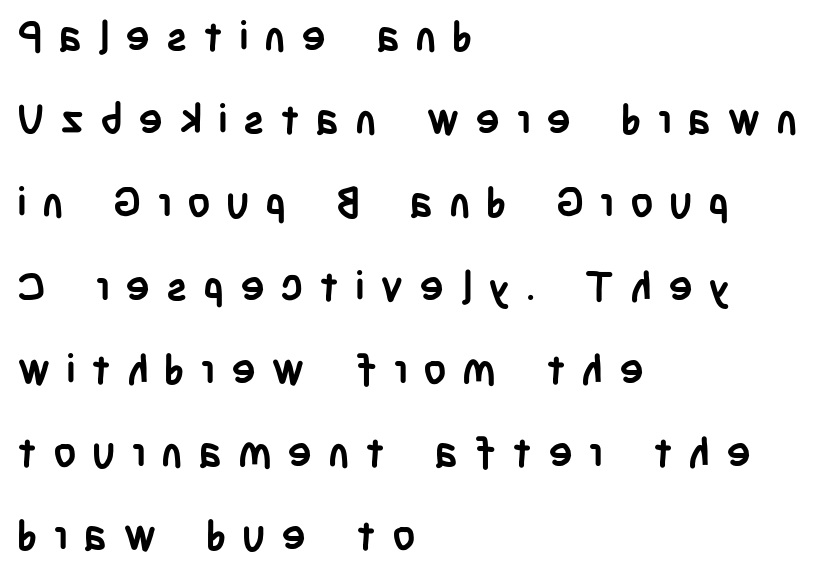
The image shows 41 px semibold, condensed sans-serif type, upright; set left-aligned, loose line spacing (2.03x), unusually wide letter spacing (+0.38 em), not underlined; low stroke contrast and a large x-height.
